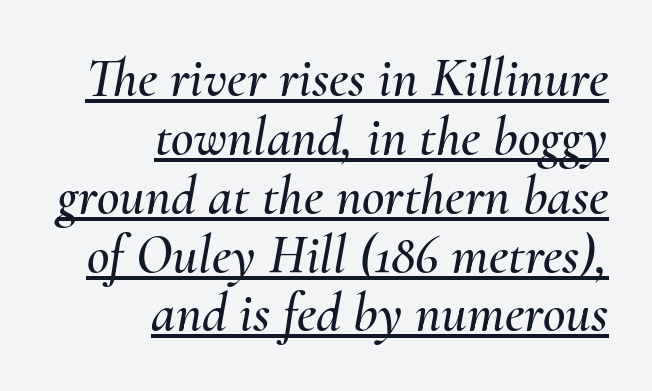
The image shows 55 px text type, italic (leaning right); set right-aligned, tight line spacing (1.07x), normal letter spacing, underlined; medium stroke contrast and a small x-height.
